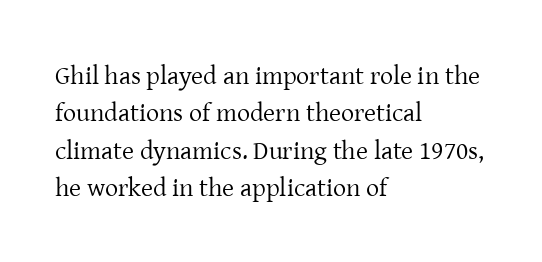
{"italic": "no", "bold": "no", "underline": "no", "align": "left", "line_spacing": "normal", "line_spacing_ratio": 1.44, "letter_spacing": "normal", "letter_spacing_em": 0.0, "glyph_px": 26}
